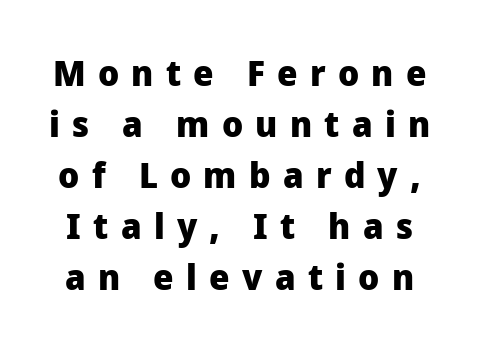
Q: Is the text bold? A: Yes.
Q: Is the text italic (slanted)? A: No, it is upright.
Q: Is the typeface a serif or a sans-serif typeface? A: Sans-serif.
Q: Is the text underlined? A: No.
Q: Is the spacing between letters normal or unusually wide? A: Unusually wide.
Q: Is the spacing between lines tight, normal or loose? A: Normal.
Q: Width (condensed, normal, or wide)? A: Normal.
Q: Stroke contrast? A: Low.
Q: x-height? A: Medium.
Q: Monospaced? A: No.
